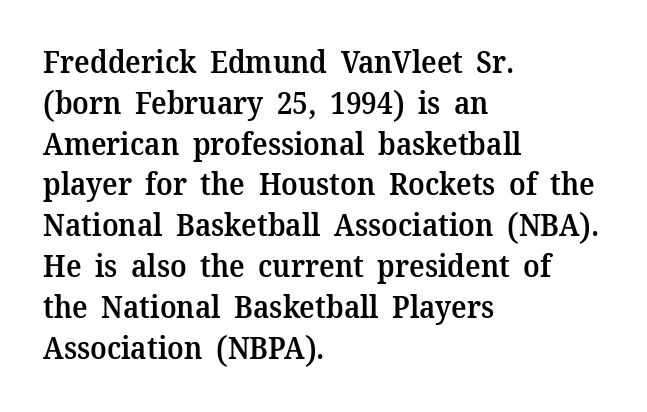
{"serif": "yes", "italic": "no", "bold": "semi", "weight": "semibold", "width": "normal", "stroke_contrast": "medium", "x_height": "medium", "monospaced": "no", "underline": "no", "align": "left", "line_spacing": "normal", "line_spacing_ratio": 1.36, "letter_spacing": "normal", "letter_spacing_em": 0.0, "glyph_px": 30}
